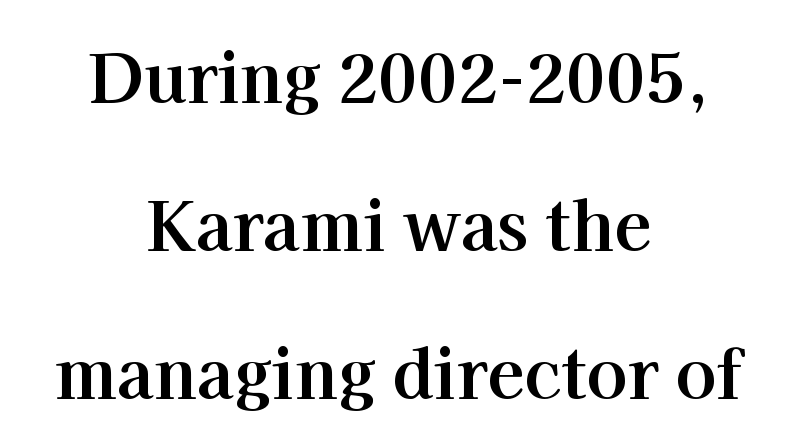
{"serif": "yes", "italic": "no", "bold": "yes", "weight": "bold", "width": "normal", "stroke_contrast": "high", "x_height": "medium", "monospaced": "no", "underline": "no", "align": "center", "line_spacing": "loose", "line_spacing_ratio": 2.18, "letter_spacing": "normal", "letter_spacing_em": 0.0, "glyph_px": 68}
